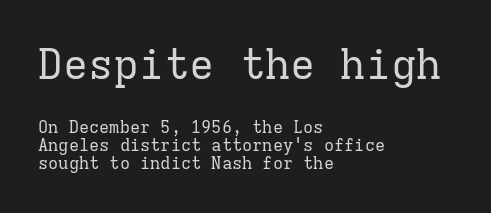
The image shows 42 px regular-weight serif type, upright, monospaced; set left-aligned, tight line spacing (1.06x), normal letter spacing, not underlined; the first (top) block is 2.47x larger; low stroke contrast and a medium x-height.
